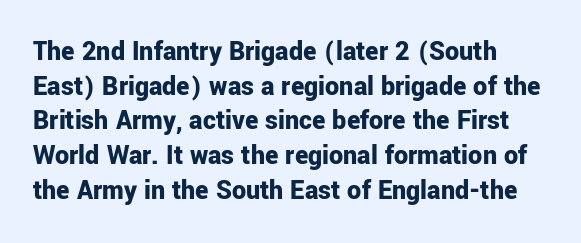
{"serif": "no", "italic": "no", "bold": "yes", "weight": "bold", "width": "normal", "stroke_contrast": "low", "x_height": "medium", "monospaced": "no", "underline": "no", "line_spacing_ratio": 1.24, "letter_spacing": "normal", "letter_spacing_em": 0.0, "glyph_px": 28}
